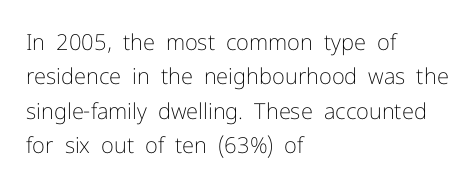
The image shows 22 px text type, upright; set left-aligned, normal line spacing (1.56x), normal letter spacing, not underlined.
